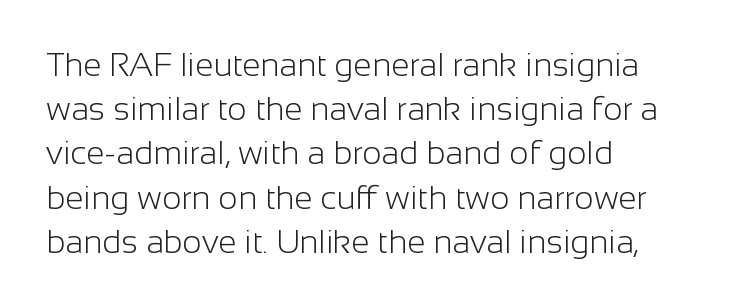
Notice how the passage keeps a crisp vertical edge on the left only. Think of a printed novel: that variable character pitch is what you see here. The designer left line spacing at the default. Students, note that the glyphs here touch the page at normal intervals. Nope, no serifs anywhere on these letters. The weight tops out at a normal text grade.
